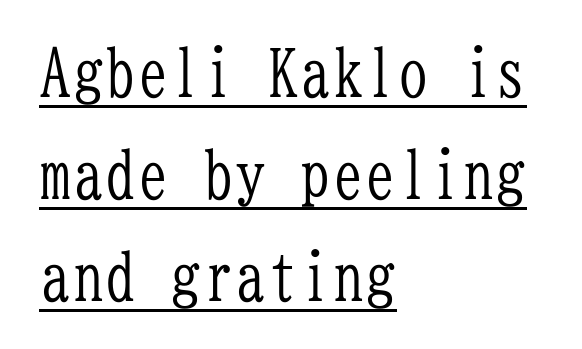
Q: Is the text bold? A: No.
Q: Is the text italic (slanted)? A: No, it is upright.
Q: Is the typeface a serif or a sans-serif typeface? A: Serif.
Q: Is the text underlined? A: Yes.
Q: How is the paragraph aligned? A: Left-aligned.
Q: Is the spacing between letters normal or unusually wide? A: Normal.
Q: Is the spacing between lines tight, normal or loose? A: Normal.
Q: Width (condensed, normal, or wide)? A: Condensed.
Q: Stroke contrast? A: Low.
Q: x-height? A: Medium.
Q: Monospaced? A: Yes.
